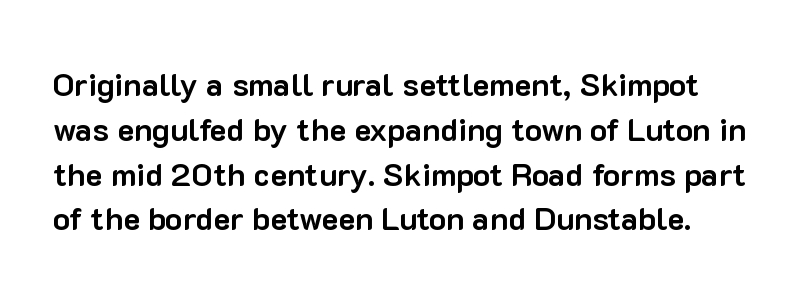
{"serif": "no", "italic": "no", "bold": "yes", "weight": "bold", "width": "normal", "stroke_contrast": "low", "x_height": "medium", "monospaced": "no", "underline": "no", "line_spacing": "normal", "line_spacing_ratio": 1.4, "letter_spacing": "normal", "letter_spacing_em": 0.0, "glyph_px": 32}
